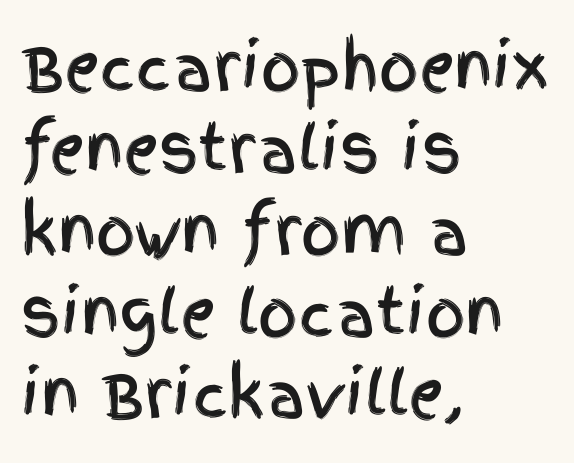
Font category for this specimen: sans-serif. The glyphs are unaccompanied by any horizontal stroke below them. Regular leading. These lines are set flush left with a ragged right edge.
